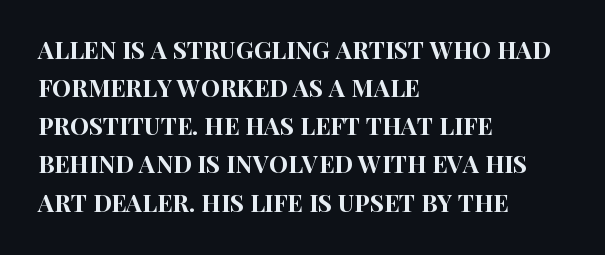
A normal amount of white space separates one row of letters from the next. In terms of letterspacing, this is plain default setting. Quick note: not italic, upright. Only glyphs here, with clear space below each row. Horizontally, the lines are justified to the leading edge only.
